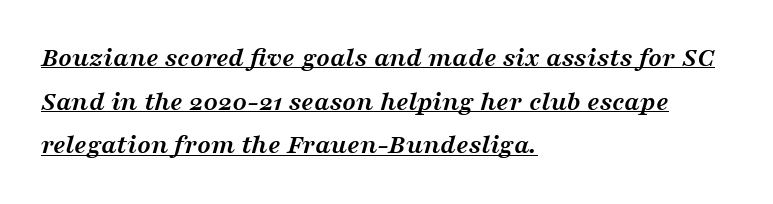
The image shows 28 px semibold, wide serif type, italic (leaning right); set left-aligned, normal line spacing (1.56x), normal letter spacing, underlined; medium stroke contrast and a medium x-height.
